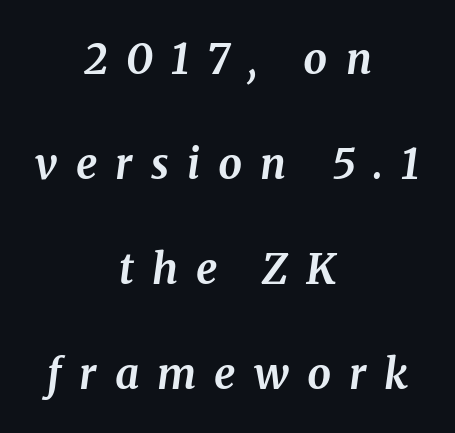
{"serif": "yes", "italic": "yes", "lean": "right", "slant_degrees": 8, "bold": "yes", "weight": "bold", "width": "normal", "stroke_contrast": "medium", "x_height": "medium", "monospaced": "no", "underline": "no", "align": "center", "line_spacing": "loose", "line_spacing_ratio": 2.5, "letter_spacing": "wide", "letter_spacing_em": 0.43, "glyph_px": 42}
